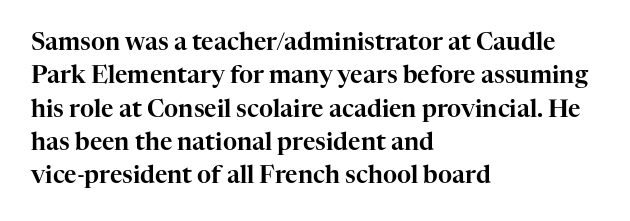
{"italic": "no", "underline": "no", "align": "left", "line_spacing": "normal", "line_spacing_ratio": 1.39, "letter_spacing": "normal", "letter_spacing_em": 0.0, "glyph_px": 24}
